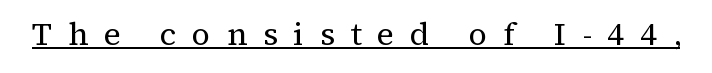
The image shows 32 px regular-weight serif type, upright; set unusually wide letter spacing (+0.49 em), underlined; medium stroke contrast and a medium x-height.
